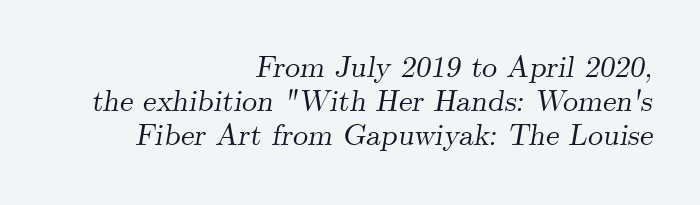
Letters rest on an invisible, unmarked baseline. Proportional: the letters do not fall into vertical columns. Typographically, this falls in the serif category. Notice how the stems are inclined rather than vertical — that's the hallmark of italics. The rendering keeps characters at their native spacing. Regarding leading, the lines here are crowded together.
